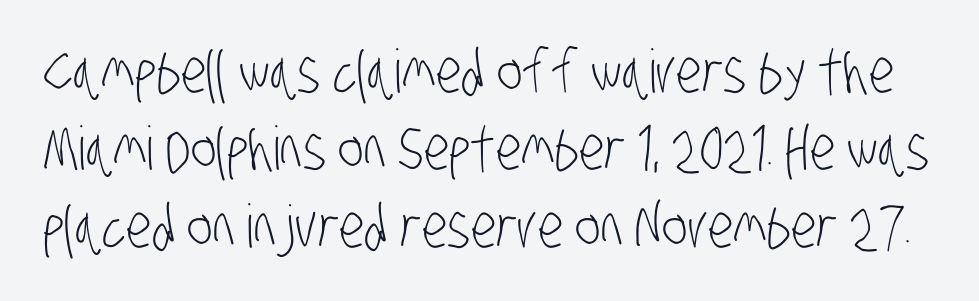
Q: Is the text bold? A: No.
Q: Is the typeface a serif or a sans-serif typeface? A: Sans-serif.
Q: Is the text underlined? A: No.
Q: Is the spacing between letters normal or unusually wide? A: Normal.
Q: Is the spacing between lines tight, normal or loose? A: Normal.
Q: Width (condensed, normal, or wide)? A: Condensed.
Q: Stroke contrast? A: Low.
Q: x-height? A: Large.
Q: Monospaced? A: No.
